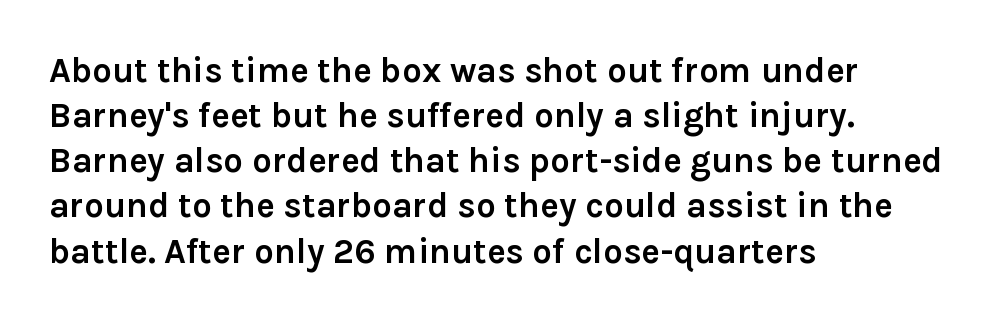
Q: Is the text bold? A: Yes.
Q: Is the text italic (slanted)? A: No, it is upright.
Q: Is the typeface a serif or a sans-serif typeface? A: Sans-serif.
Q: Is the text underlined? A: No.
Q: How is the paragraph aligned? A: Left-aligned.
Q: Is the spacing between letters normal or unusually wide? A: Normal.
Q: Is the spacing between lines tight, normal or loose? A: Normal.
Q: Width (condensed, normal, or wide)? A: Normal.
Q: Stroke contrast? A: Low.
Q: x-height? A: Medium.
Q: Monospaced? A: No.
